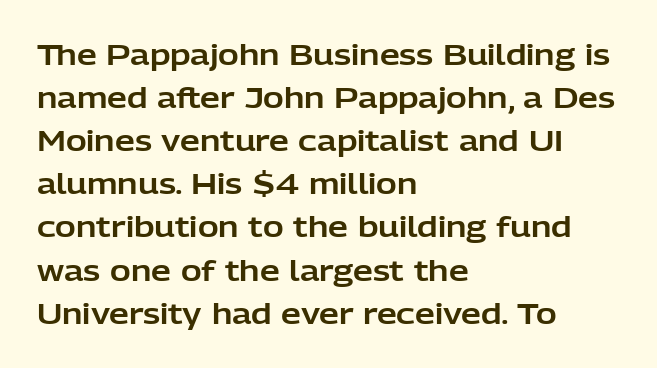
Vertically, the passage feels balanced, rows spaced as you'd expect. What kind of face is this? One without serifs — a sans. Here the designer chose a conventional face with non-uniform glyph widths. Look at the tracking — it's just the regular setting, nothing added. Designer's note — italics off, roman on.
